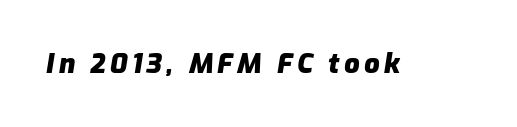
{"italic": "yes", "lean": "right", "slant_degrees": 9, "bold": "yes", "underline": "no", "glyph_px": 27}
